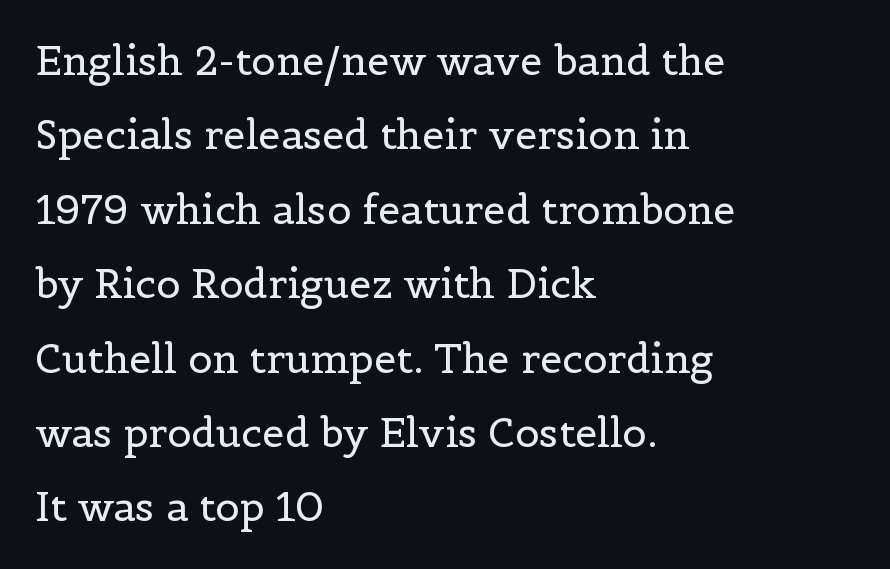
Q: Is the text bold? A: No.
Q: Is the text italic (slanted)? A: No, it is upright.
Q: Is the typeface a serif or a sans-serif typeface? A: Serif.
Q: Is the text underlined? A: No.
Q: How is the paragraph aligned? A: Left-aligned.
Q: Is the spacing between letters normal or unusually wide? A: Normal.
Q: Width (condensed, normal, or wide)? A: Normal.
Q: x-height? A: Medium.
Q: Monospaced? A: No.
